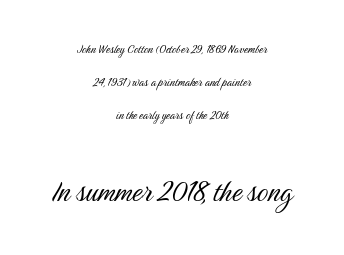
{"serif": "no", "bold": "no", "weight": "light", "width": "condensed", "stroke_contrast": "medium", "x_height": "medium", "monospaced": "no", "underline": "no", "align": "center", "line_spacing": "loose", "line_spacing_ratio": 2.37, "letter_spacing": "normal", "letter_spacing_em": 0.0, "larger_block": "second", "size_ratio": 2.5, "glyph_px": 35}
